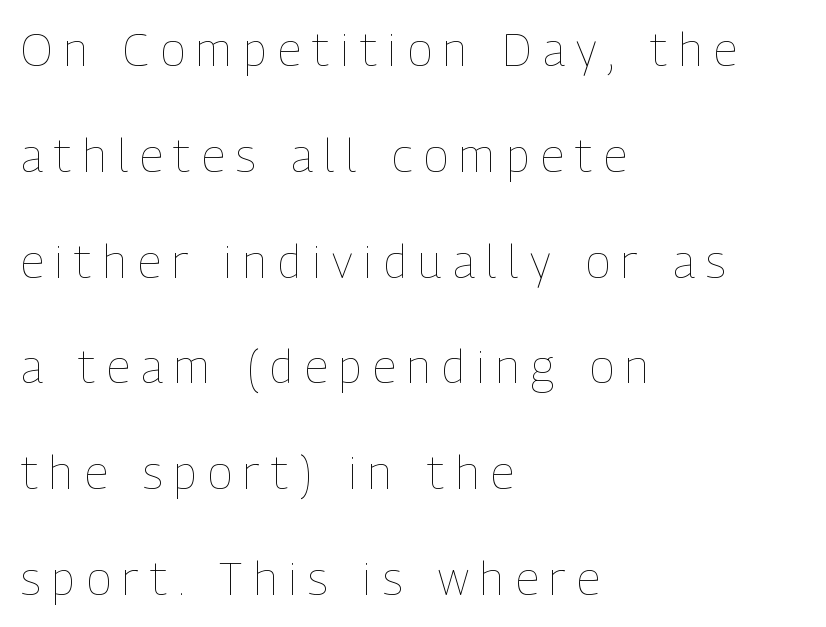
The image shows 46 px thin, condensed type, upright; set left-aligned, loose line spacing (2.3x), unusually wide letter spacing (+0.25 em), not underlined; low stroke contrast and a medium x-height.
